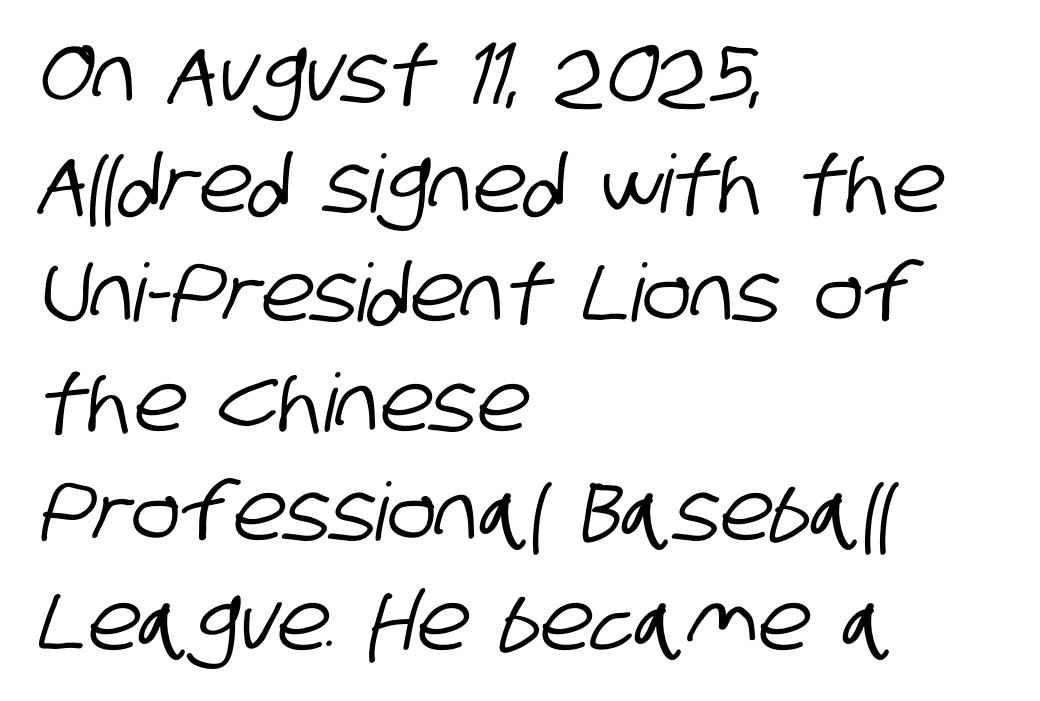
{"serif": "no", "width": "condensed", "stroke_contrast": "low", "x_height": "large", "monospaced": "no", "underline": "no", "align": "left", "line_spacing": "normal", "line_spacing_ratio": 1.37, "letter_spacing": "normal", "letter_spacing_em": 0.0, "glyph_px": 80}
